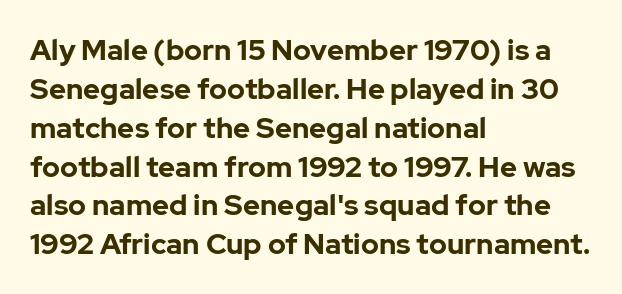
The designer left line spacing at the default. Letters rest on an invisible, unmarked baseline. The compositor pushed each line to the left boundary. The type sits square on the baseline with zero lean. No feet cap the strokes, marking this as sans-serif type.
